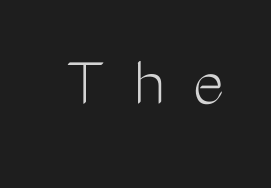
A roman cut, with each character standing at attention. Compared with a typical body face, this is equally light or lighter still. Character widths vary here, with narrow letters taking less room than wide ones. Tracking value appears strongly positive — letters spread wide.
